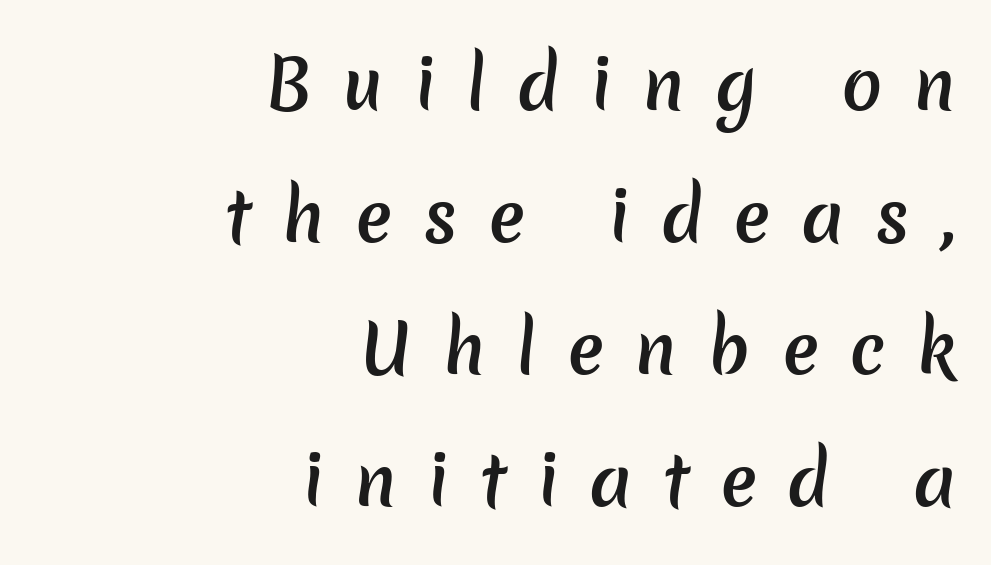
{"serif": "no", "bold": "semi", "weight": "semibold", "width": "normal", "stroke_contrast": "low", "x_height": "medium", "monospaced": "no", "underline": "no", "align": "right", "line_spacing": "loose", "line_spacing_ratio": 1.94, "letter_spacing": "wide", "letter_spacing_em": 0.45, "glyph_px": 68}
